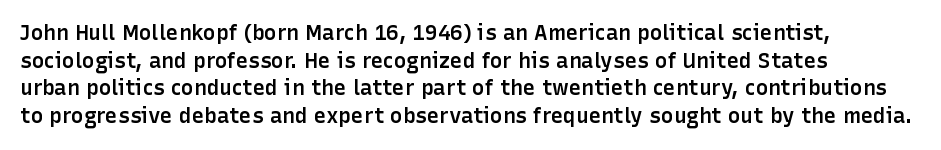
{"italic": "no", "bold": "semi", "underline": "no", "align": "left", "line_spacing": "normal", "line_spacing_ratio": 1.32, "letter_spacing": "normal", "letter_spacing_em": 0.0, "glyph_px": 21}
